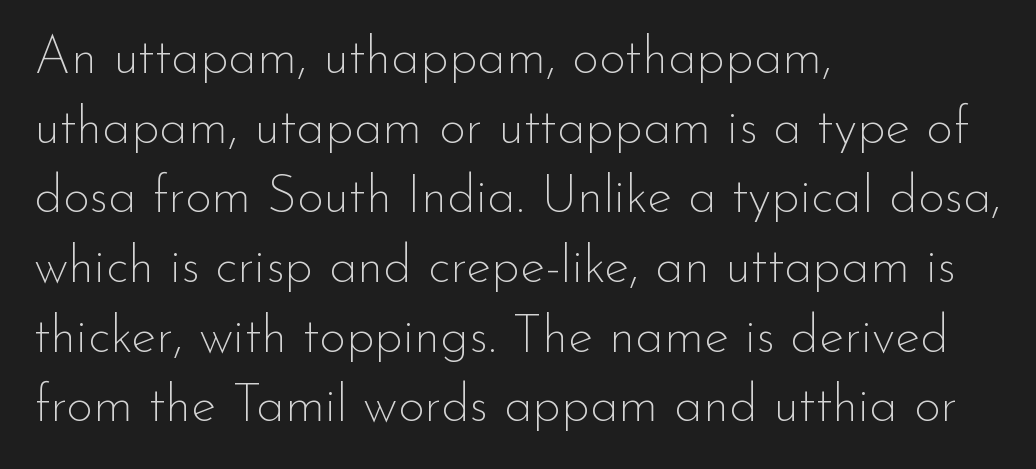
{"serif": "no", "italic": "no", "bold": "no", "weight": "thin", "width": "normal", "stroke_contrast": "low", "x_height": "small", "monospaced": "no", "underline": "no", "align": "left", "line_spacing": "normal", "line_spacing_ratio": 1.34, "letter_spacing": "normal", "letter_spacing_em": 0.0, "glyph_px": 52}
